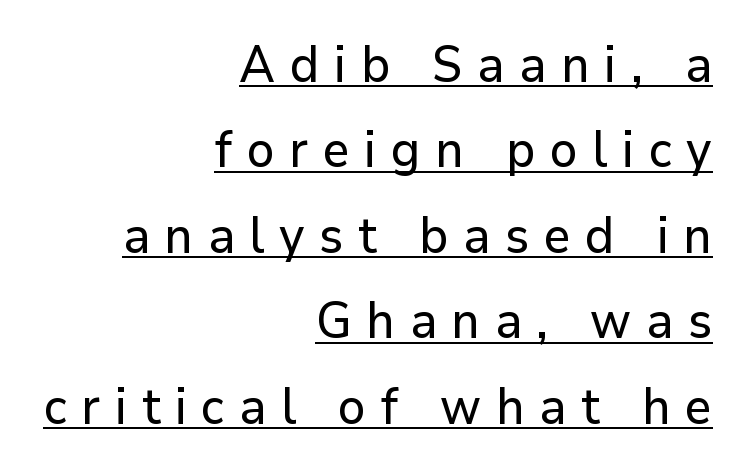
The image shows 50 px sans-serif type, upright; set right-aligned, line spacing 1.71x, unusually wide letter spacing (+0.29 em), underlined; low stroke contrast and a medium x-height.
